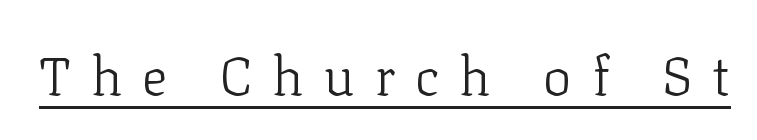
Looks like regular typesetting: each glyph gets only the width it needs. Stems and bowls with no extra thickness — not bold. A continuous stroke trails under the words, as in a hyperlink. What stands out about the letter spacing? Its width — letters are far apart.
